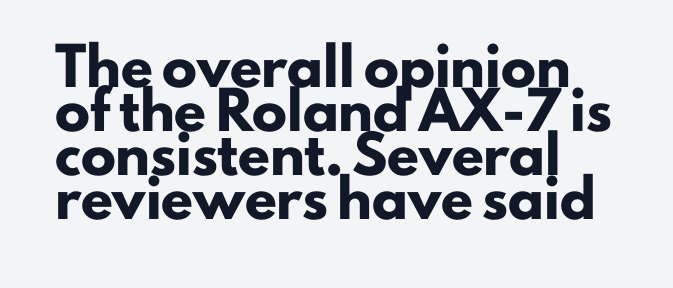
{"serif": "no", "italic": "no", "bold": "yes", "weight": "heavy", "width": "normal", "stroke_contrast": "low", "x_height": "small", "monospaced": "no", "underline": "no", "align": "left", "line_spacing": "normal", "line_spacing_ratio": 1.26, "letter_spacing": "normal", "letter_spacing_em": 0.0, "glyph_px": 35}
